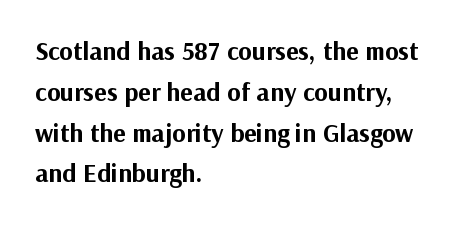
{"italic": "no", "bold": "yes", "underline": "no", "align": "left", "line_spacing": "normal", "line_spacing_ratio": 1.57, "letter_spacing": "normal", "letter_spacing_em": 0.0, "glyph_px": 26}
